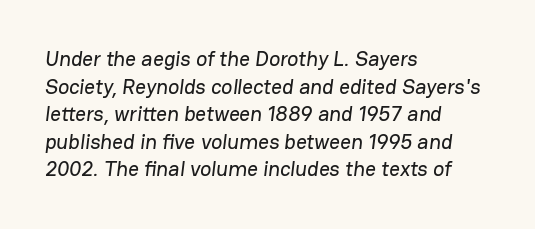
The leading is moderate, giving the passage an even texture. The text block is weighted toward the left margin, trailing off unevenly rightward. Look at the tracking — it's just the regular setting, nothing added. Honestly, there is no underline to notice here at all.
